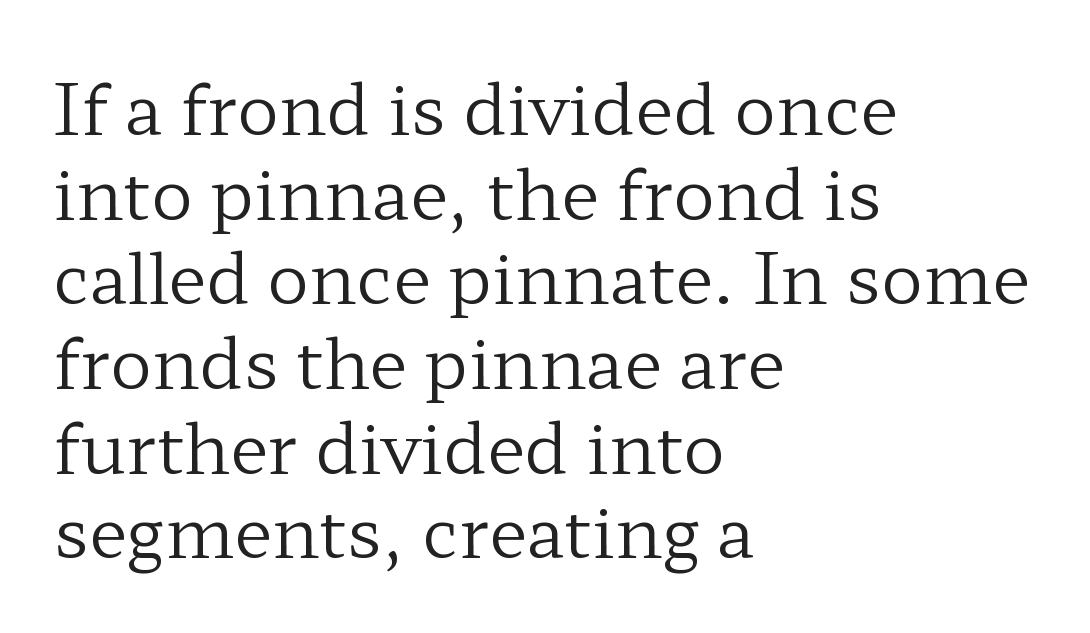
Q: Is the text bold? A: No.
Q: Is the text italic (slanted)? A: No, it is upright.
Q: Is the typeface a serif or a sans-serif typeface? A: Serif.
Q: Is the text underlined? A: No.
Q: How is the paragraph aligned? A: Left-aligned.
Q: Is the spacing between letters normal or unusually wide? A: Normal.
Q: Width (condensed, normal, or wide)? A: Wide.
Q: Stroke contrast? A: Low.
Q: x-height? A: Medium.
Q: Monospaced? A: No.
